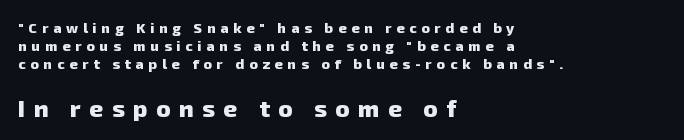
Q: Is the text bold? A: Yes.
Q: Is the text underlined? A: No.
Q: How is the paragraph aligned? A: Left-aligned.
Q: Is the spacing between letters normal or unusually wide? A: Unusually wide.
Q: Is the spacing between lines tight, normal or loose? A: Normal.
Q: Which block of text is set in a larger size, the first (top) or the second (bottom)? A: The second (bottom) one.
